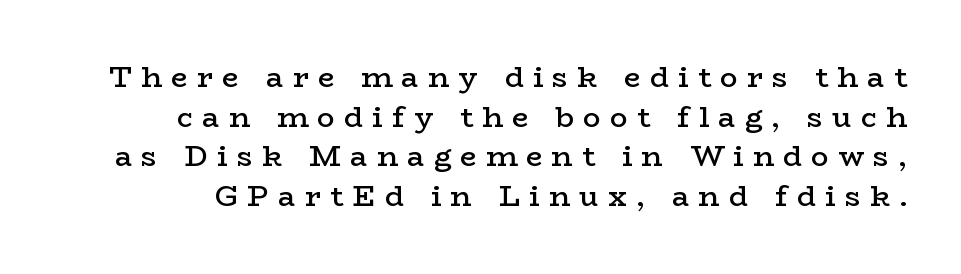
{"serif": "yes", "italic": "no", "bold": "semi", "weight": "semibold", "width": "wide", "stroke_contrast": "low", "x_height": "medium", "monospaced": "no", "underline": "no", "line_spacing": "normal", "line_spacing_ratio": 1.37, "letter_spacing": "wide", "letter_spacing_em": 0.32, "glyph_px": 29}
